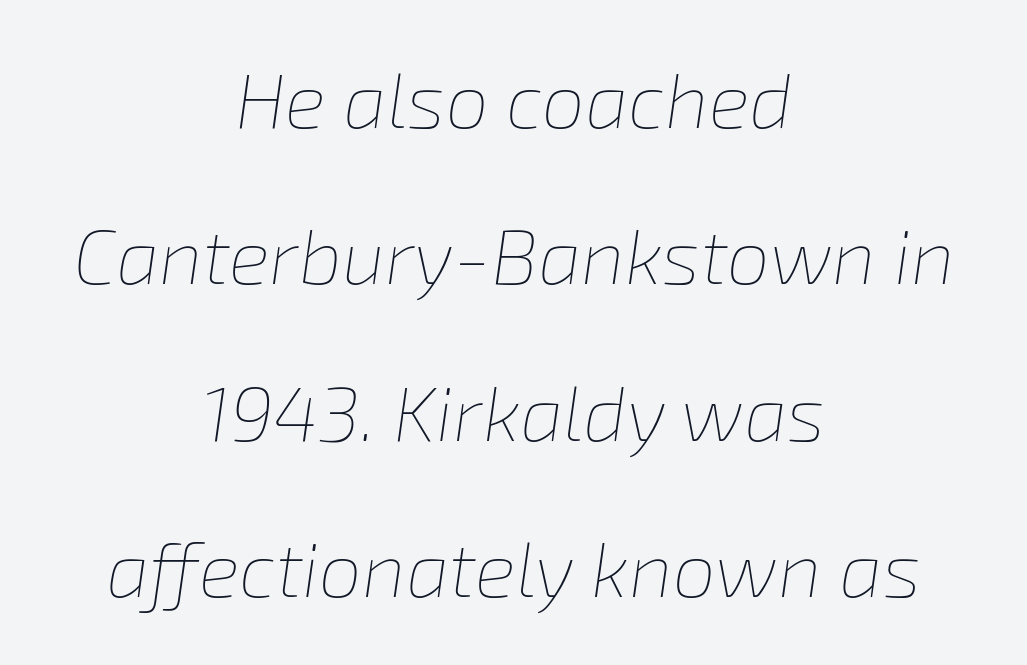
The image shows 77 px thin type, italic (leaning right); set centered, loose line spacing (2.03x), normal letter spacing, not underlined; low stroke contrast and a medium x-height.
